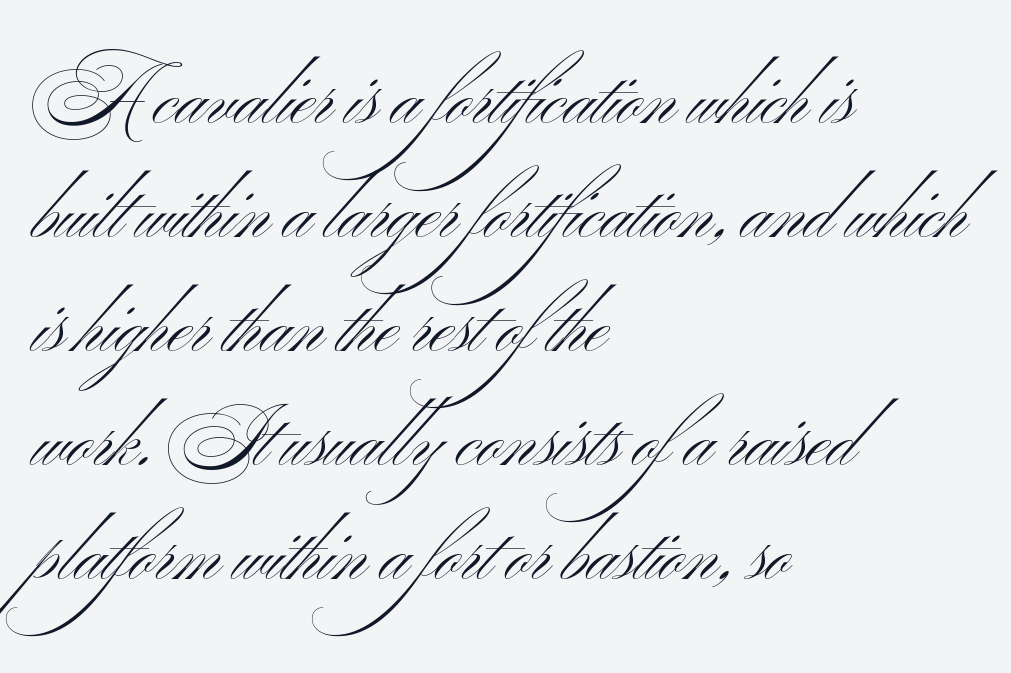
Q: Is the text bold? A: No.
Q: Is the text italic (slanted)? A: Yes.
Q: Is the typeface a serif or a sans-serif typeface? A: Sans-serif.
Q: Is the text underlined? A: No.
Q: How is the paragraph aligned? A: Left-aligned.
Q: Is the spacing between letters normal or unusually wide? A: Normal.
Q: Is the spacing between lines tight, normal or loose? A: Normal.
Q: Width (condensed, normal, or wide)? A: Wide.
Q: Stroke contrast? A: Medium.
Q: x-height? A: Small.
Q: Monospaced? A: No.
